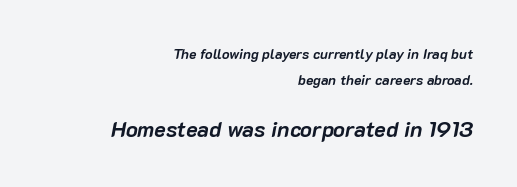
Q: Is the text bold? A: Yes.
Q: Is the text italic (slanted)? A: Yes, it leans right by about 10 degrees.
Q: Is the text underlined? A: No.
Q: How is the paragraph aligned? A: Right-aligned.
Q: Is the spacing between letters normal or unusually wide? A: Normal.
Q: Which block of text is set in a larger size, the first (top) or the second (bottom)? A: The second (bottom) one.
